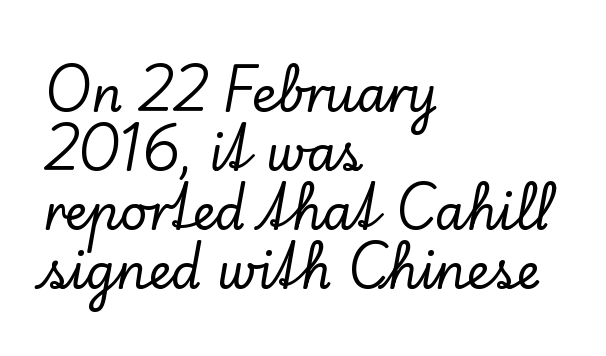
Bare-footed words on every line. Character widths vary here, with narrow letters taking less room than wide ones. A typesetter would call this zero additional tracking. Serif or sans? Serif — the stroke terminals have little feet.
